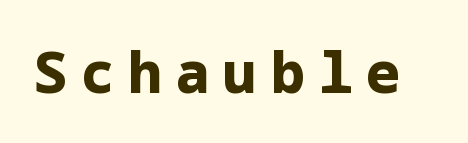
The image shows 56 px bold sans-serif type, upright; set unusually wide letter spacing (+0.25 em), not underlined; low stroke contrast and a medium x-height.
